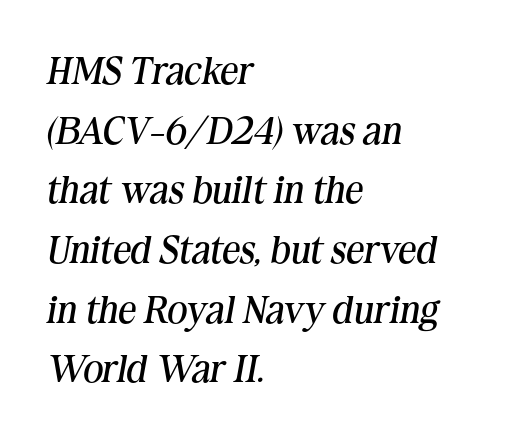
{"serif": "yes", "italic": "yes", "lean": "right", "slant_degrees": 10, "bold": "no", "weight": "regular", "width": "normal", "stroke_contrast": "medium", "x_height": "medium", "monospaced": "no", "underline": "no", "align": "left", "line_spacing": "normal", "line_spacing_ratio": 1.53, "letter_spacing": "normal", "letter_spacing_em": 0.0, "glyph_px": 39}
